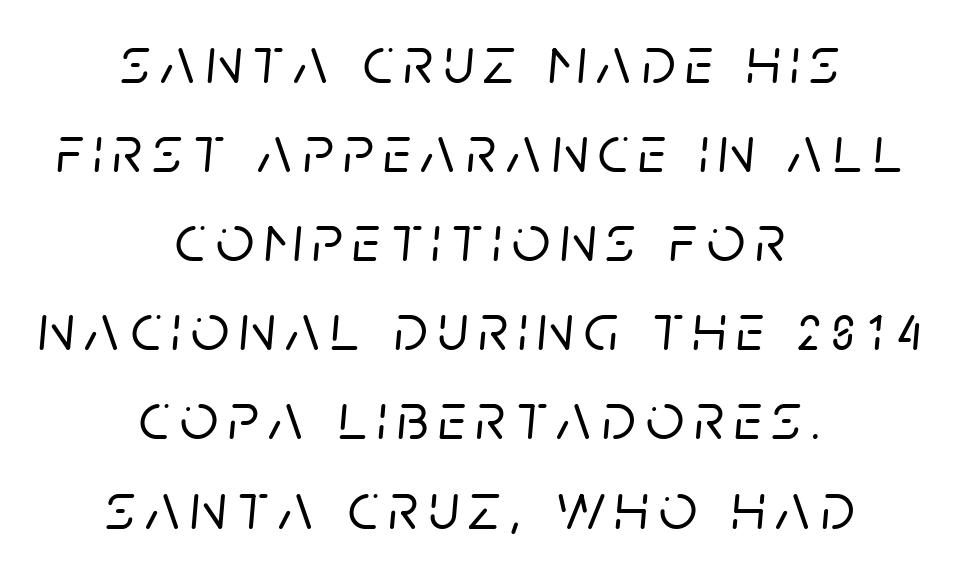
The image shows 67 px text type, italic (leaning right); set centered, normal line spacing (1.33x), not underlined; low stroke contrast and a large x-height.
